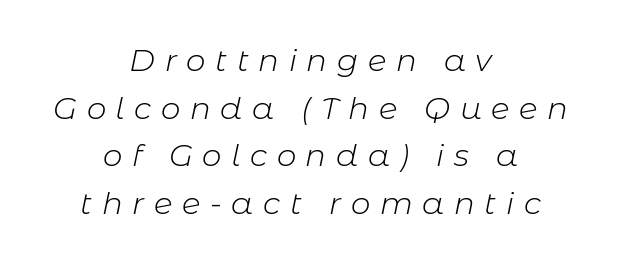
The image shows 31 px light type, italic (leaning right); set centered, normal line spacing (1.54x), unusually wide letter spacing (+0.31 em), not underlined; low stroke contrast and a medium x-height.
